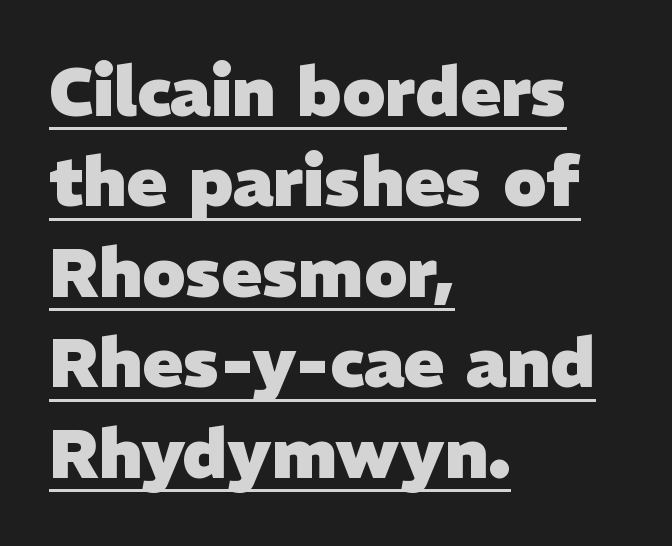
Casual observation: everything's shoved over to the left. Quick note: underline on. Here the designer chose a conventional face with non-uniform glyph widths. Look at the stroke-to-counter ratio: heavy, a bold.
